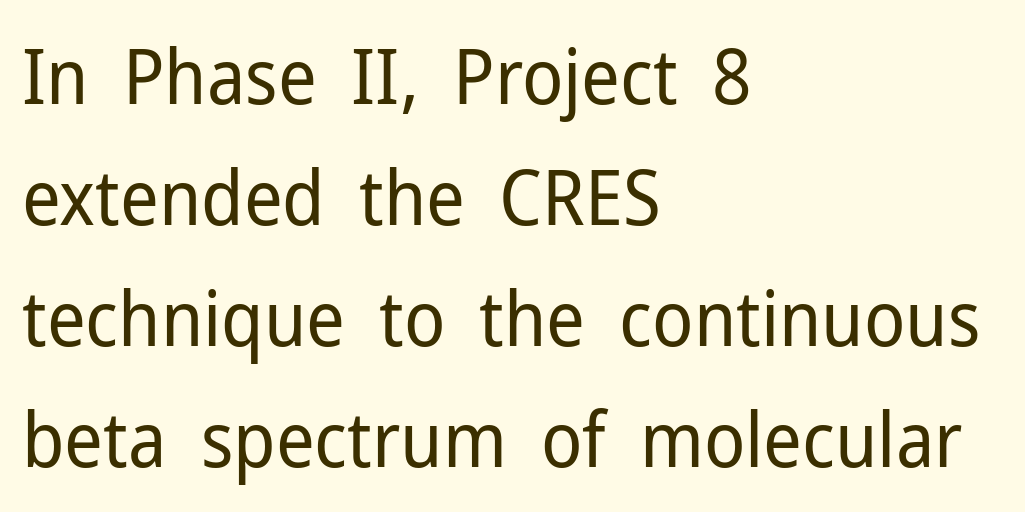
Check under the words: just untouched page. This sample has the flowing, uneven cadence of proportional lettering. Line spacing here is normal. Posture: vertical. Nothing sits at the stroke ends, so this counts as sans-serif. You could call the tracking neutral — neither tight nor loose.
